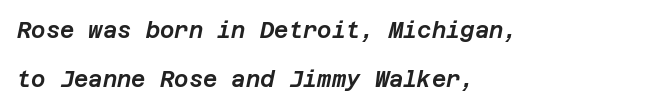
Is the type slanted? Yes — the strokes lean at a clear angle. Here the glyphs are tracked normally, forming tight word shapes. The rag falls on the right side of this text block. The zone under the glyphs is completely vacant. Regarding leading, the lines here are spaced well apart.
